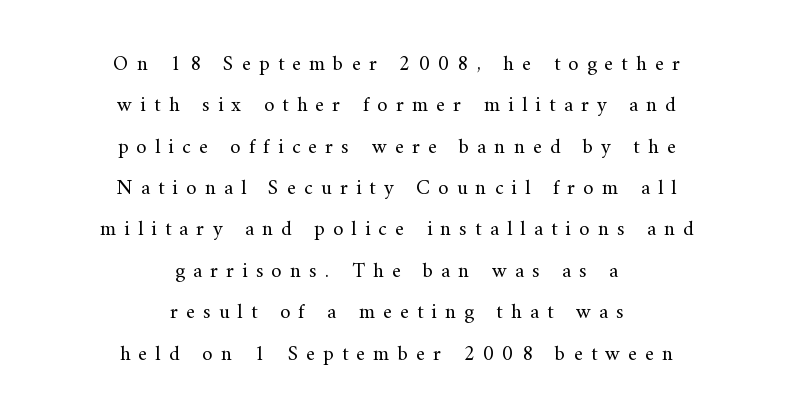
Q: Is the text bold? A: No.
Q: Is the text italic (slanted)? A: No, it is upright.
Q: Is the text underlined? A: No.
Q: How is the paragraph aligned? A: Centered.
Q: Is the spacing between letters normal or unusually wide? A: Unusually wide.
Q: Is the spacing between lines tight, normal or loose? A: Loose.
